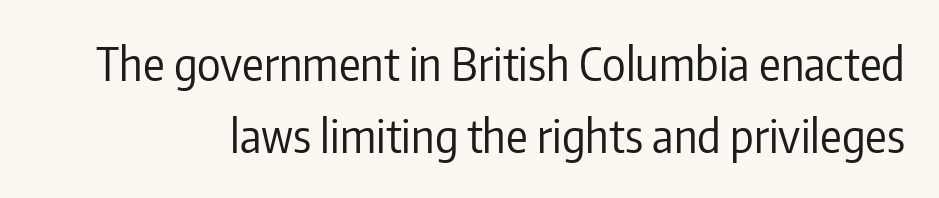
{"serif": "no", "italic": "no", "bold": "no", "weight": "regular", "width": "condensed", "stroke_contrast": "low", "x_height": "medium", "monospaced": "no", "underline": "no", "line_spacing": "normal", "line_spacing_ratio": 1.61, "letter_spacing": "normal", "letter_spacing_em": 0.0, "glyph_px": 45}
